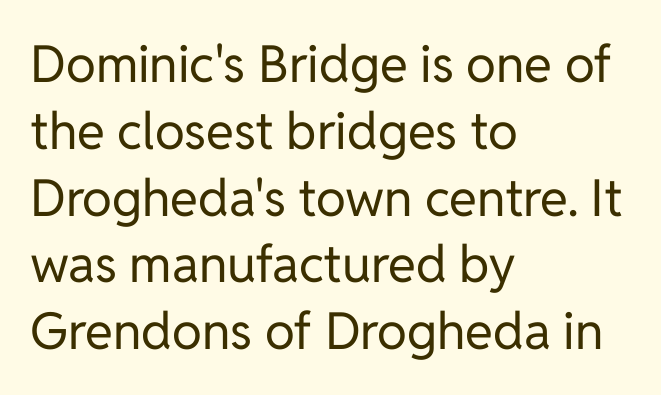
The image shows 51 px regular-weight sans-serif type, upright; set left-aligned, normal line spacing (1.31x), normal letter spacing, not underlined; low stroke contrast and a medium x-height.
